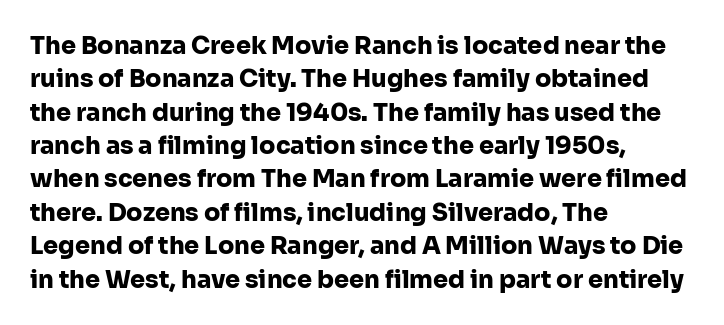
The image shows 24 px bold type, upright; set left-aligned, normal line spacing (1.39x), normal letter spacing, not underlined.
